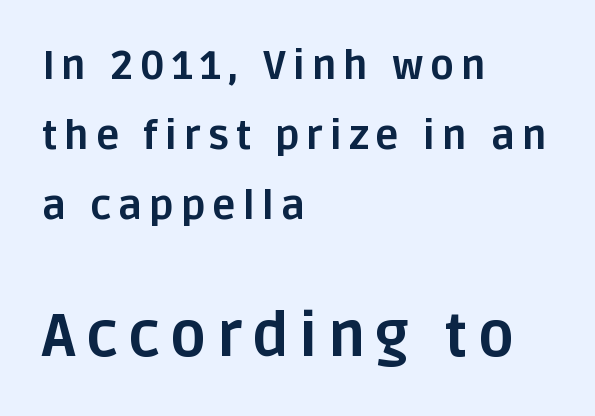
The image shows 60 px bold sans-serif type, upright; set left-aligned, line spacing 1.75x, not underlined; the second (bottom) block is 1.5x larger; low stroke contrast and a large x-height.
